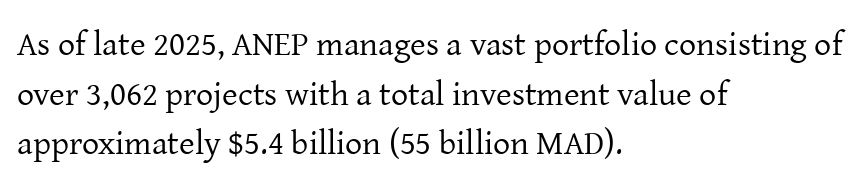
{"serif": "yes", "italic": "no", "bold": "no", "weight": "regular", "width": "normal", "stroke_contrast": "low", "x_height": "medium", "monospaced": "no", "underline": "no", "align": "left", "line_spacing": "normal", "line_spacing_ratio": 1.46, "letter_spacing": "normal", "letter_spacing_em": 0.0, "glyph_px": 34}
